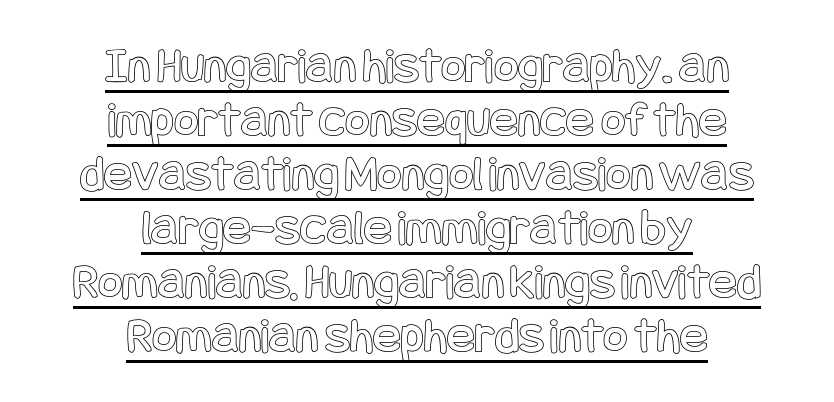
Q: Is the text italic (slanted)? A: No, it is upright.
Q: Is the text underlined? A: Yes.
Q: How is the paragraph aligned? A: Centered.
Q: Is the spacing between letters normal or unusually wide? A: Normal.
Q: Is the spacing between lines tight, normal or loose? A: Tight.
Q: Width (condensed, normal, or wide)? A: Condensed.
Q: x-height? A: Large.
